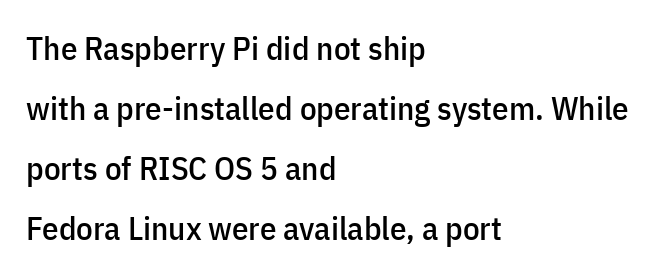
Typeset ragged right — the left edge is the straight one. If you drew a line through each stem, it would be perfectly vertical. I'd call this a sans setting — the letters go barefoot. Inter-character spacing is left at the font's built-in metrics. The words here are not underlined.
